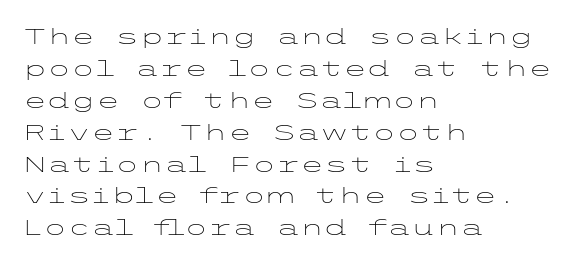
{"italic": "no", "bold": "no", "underline": "no", "align": "left", "line_spacing": "normal", "line_spacing_ratio": 1.45, "letter_spacing": "normal", "letter_spacing_em": 0.0, "glyph_px": 22}
